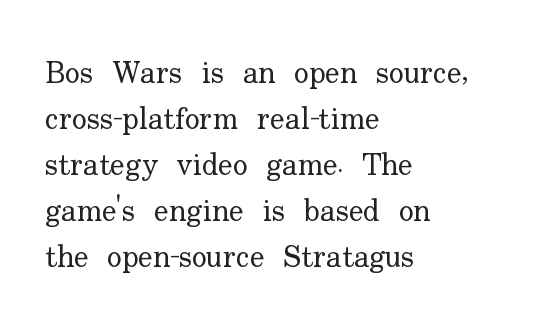
The image shows 31 px regular-weight serif type, upright; set left-aligned, normal line spacing (1.48x), normal letter spacing, not underlined; low stroke contrast and a small x-height.
